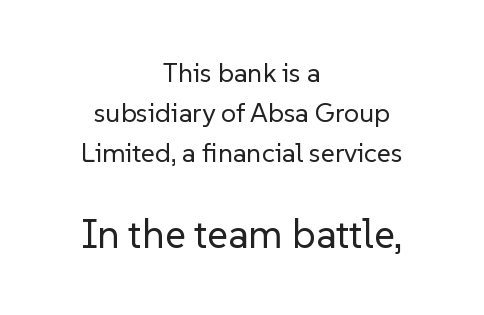
{"serif": "no", "italic": "no", "bold": "no", "weight": "regular", "width": "normal", "stroke_contrast": "low", "x_height": "medium", "monospaced": "no", "underline": "no", "align": "center", "line_spacing": "normal", "line_spacing_ratio": 1.49, "letter_spacing": "normal", "letter_spacing_em": 0.0, "larger_block": "second", "size_ratio": 1.48, "glyph_px": 40}
